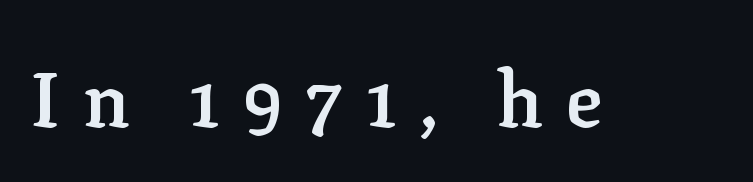
Q: Is the text bold? A: Semi-bold.
Q: Is the text italic (slanted)? A: No, it is upright.
Q: Is the typeface a serif or a sans-serif typeface? A: Serif.
Q: Is the text underlined? A: No.
Q: Is the spacing between letters normal or unusually wide? A: Unusually wide.
Q: Width (condensed, normal, or wide)? A: Normal.
Q: Stroke contrast? A: Low.
Q: x-height? A: Medium.
Q: Monospaced? A: No.
